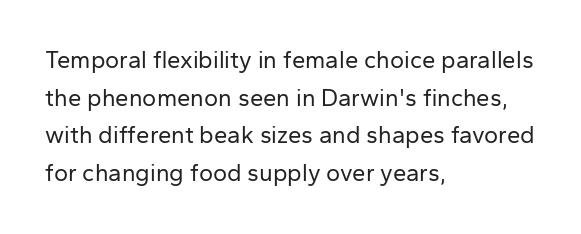
The setting favours the left margin, as ordinary paragraphs usually do. The face looks like a standard text weight, possibly lighter. Each row of text sits above clean, open space. Posture: straight, roman, zero tilt.
